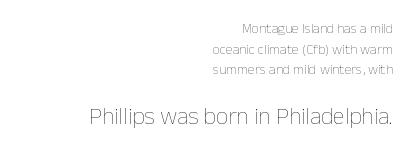
Q: Is the text bold? A: No.
Q: Is the text italic (slanted)? A: No, it is upright.
Q: Is the text underlined? A: No.
Q: How is the paragraph aligned? A: Right-aligned.
Q: Is the spacing between letters normal or unusually wide? A: Normal.
Q: Is the spacing between lines tight, normal or loose? A: Normal.
Q: Which block of text is set in a larger size, the first (top) or the second (bottom)? A: The second (bottom) one.
